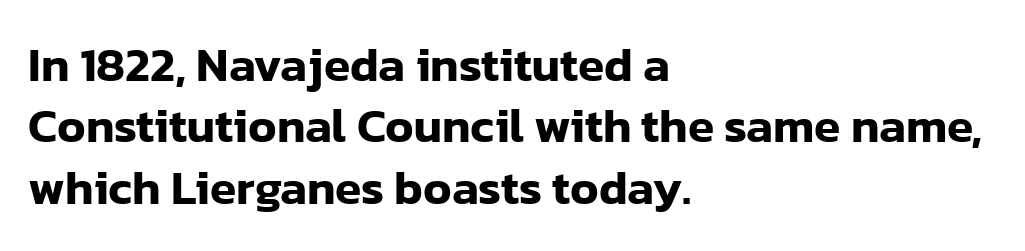
Q: Is the text italic (slanted)? A: No, it is upright.
Q: Is the typeface a serif or a sans-serif typeface? A: Sans-serif.
Q: Is the text underlined? A: No.
Q: How is the paragraph aligned? A: Left-aligned.
Q: Is the spacing between letters normal or unusually wide? A: Normal.
Q: Is the spacing between lines tight, normal or loose? A: Normal.
Q: Width (condensed, normal, or wide)? A: Normal.
Q: Stroke contrast? A: Low.
Q: x-height? A: Medium.
Q: Monospaced? A: No.
